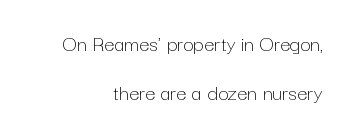
The image shows 23 px text type, upright; set right-aligned, loose line spacing (2.14x), normal letter spacing, not underlined.
